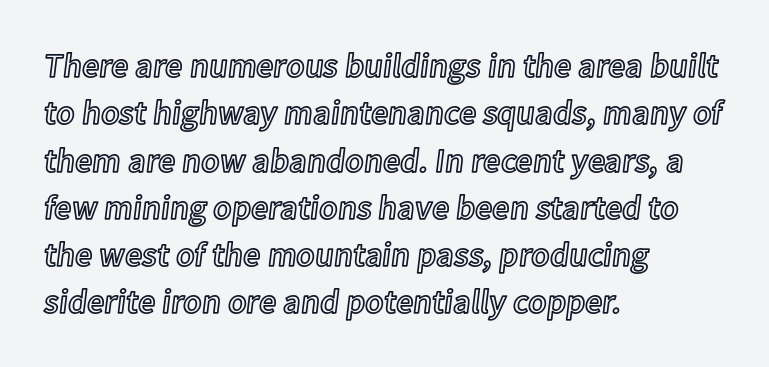
The image shows 34 px text type; set left-aligned, normal line spacing (1.39x), normal letter spacing, not underlined; a medium x-height.
